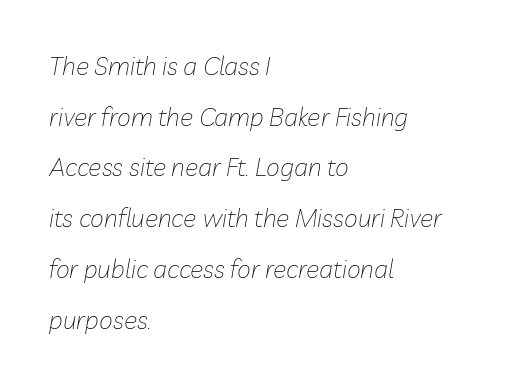
The image shows 25 px text type, italic (leaning right); set left-aligned, loose line spacing (2.03x), normal letter spacing, not underlined.
